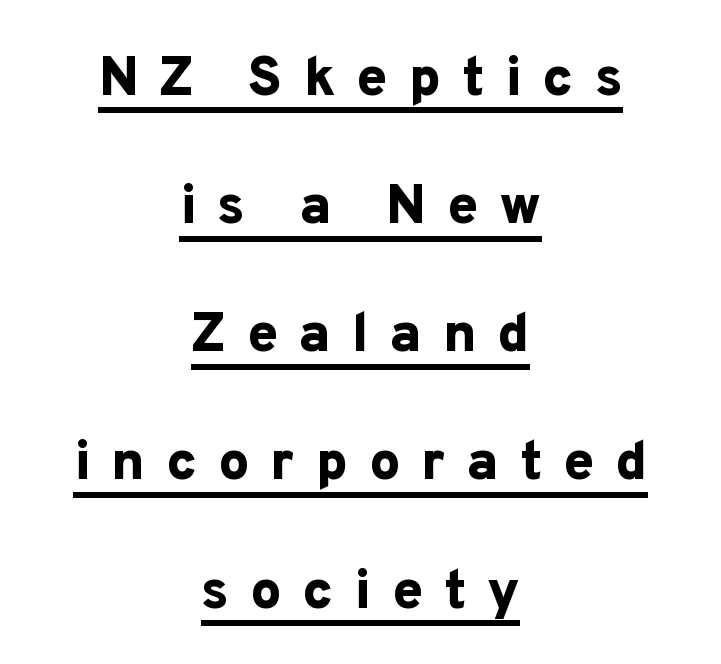
The letters carry no serifs — their stems end cleanly without finishing strokes. Think of a printed novel: that variable character pitch is what you see here. In terms of leading, this rendering errs on the spacious side. Every character sits straight up, as roman type does. Observe the wide spacing: letters keep a clear distance from each other. Students, this is bold: see how much ink each stroke carries.
